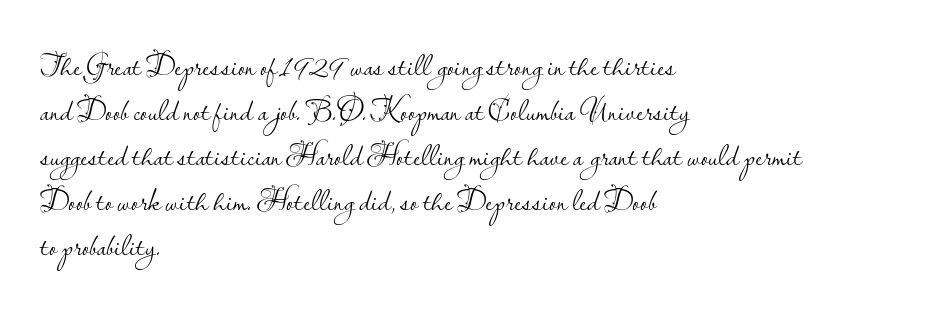
You can tell from the bare stems that sans-serif type was used. There is no visible air inserted between adjacent glyphs. The strokes carry an ordinary text weight at most. Evenly set lines give the paragraph a standard silhouette. Bare-footed words on every line.
